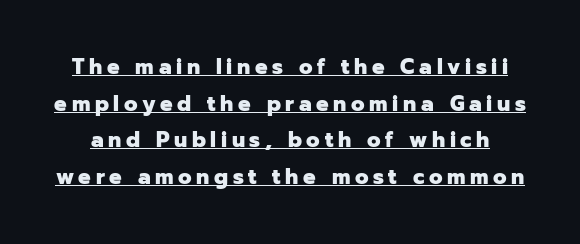
Substantial extra tracking has been applied to these lines. Thick stems and heavy bowls — unmistakably bold. Each line of the rendering has a horizontal stroke beneath the glyphs. Posture: upright roman.
